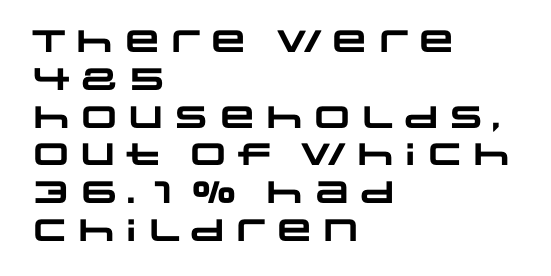
Q: Is the text bold? A: Yes.
Q: Is the typeface a serif or a sans-serif typeface? A: Sans-serif.
Q: Is the text underlined? A: No.
Q: How is the paragraph aligned? A: Left-aligned.
Q: Is the spacing between letters normal or unusually wide? A: Normal.
Q: Width (condensed, normal, or wide)? A: Wide.
Q: Stroke contrast? A: Low.
Q: x-height? A: Large.
Q: Monospaced? A: No.
